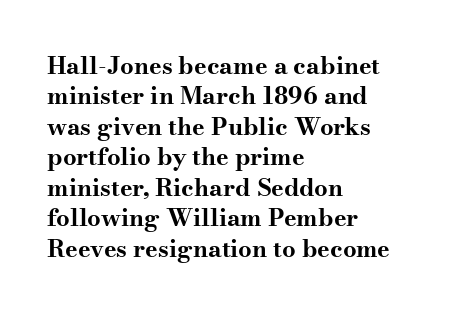
{"italic": "no", "bold": "yes", "underline": "no", "align": "left", "line_spacing": "normal", "line_spacing_ratio": 1.27, "letter_spacing": "normal", "letter_spacing_em": 0.0, "glyph_px": 24}
